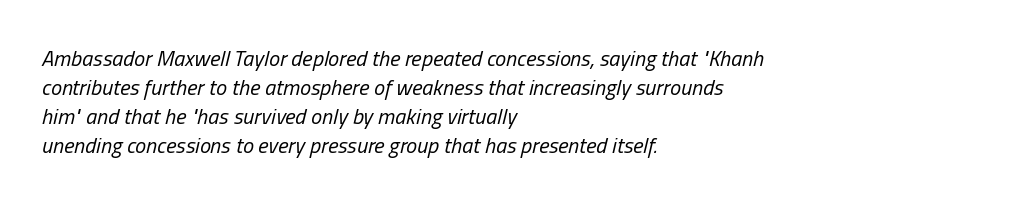
The image shows 22 px text type, italic (leaning right); set left-aligned, normal line spacing (1.32x), normal letter spacing, not underlined.
